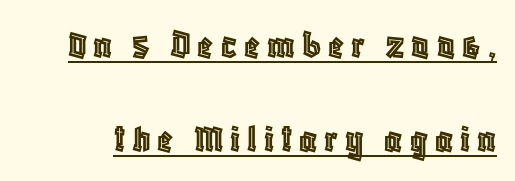
{"italic": "no", "width": "condensed", "x_height": "large", "monospaced": "no", "underline": "yes", "line_spacing": "loose", "line_spacing_ratio": 2.29, "glyph_px": 41}
